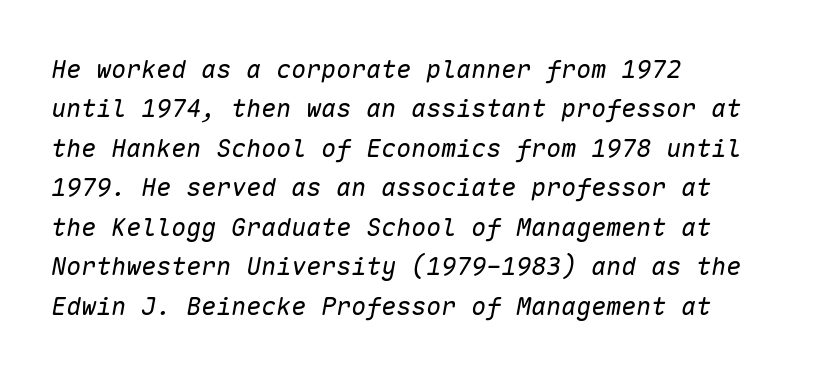
Q: Is the text bold? A: No.
Q: Is the text italic (slanted)? A: Yes, it leans right by about 10 degrees.
Q: Is the text underlined? A: No.
Q: How is the paragraph aligned? A: Left-aligned.
Q: Is the spacing between letters normal or unusually wide? A: Normal.
Q: Is the spacing between lines tight, normal or loose? A: Normal.
